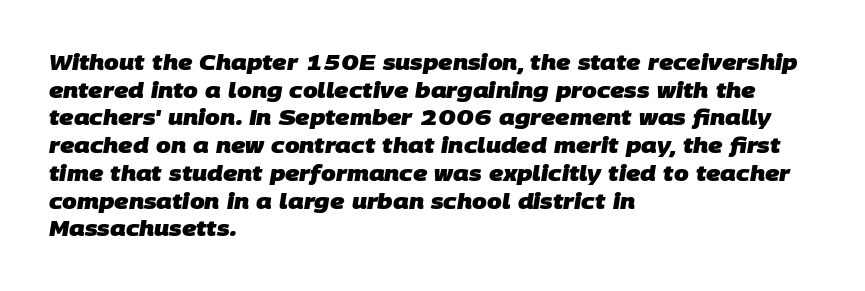
Q: Is the text bold? A: Yes.
Q: Is the text underlined? A: No.
Q: How is the paragraph aligned? A: Left-aligned.
Q: Is the spacing between letters normal or unusually wide? A: Normal.
Q: Is the spacing between lines tight, normal or loose? A: Normal.
